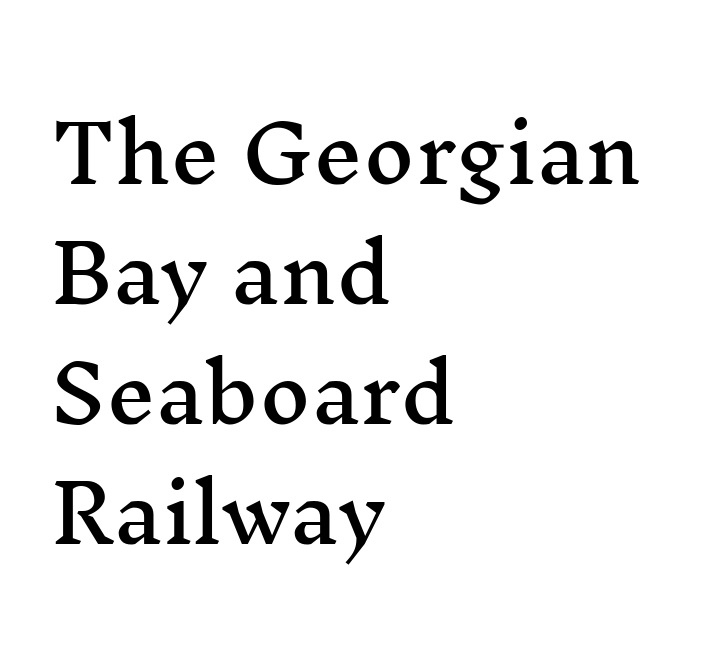
Q: Is the text italic (slanted)? A: No, it is upright.
Q: Is the typeface a serif or a sans-serif typeface? A: Serif.
Q: Is the text underlined? A: No.
Q: How is the paragraph aligned? A: Left-aligned.
Q: Is the spacing between letters normal or unusually wide? A: Normal.
Q: Is the spacing between lines tight, normal or loose? A: Normal.
Q: Width (condensed, normal, or wide)? A: Wide.
Q: Stroke contrast? A: Medium.
Q: x-height? A: Medium.
Q: Monospaced? A: No.
